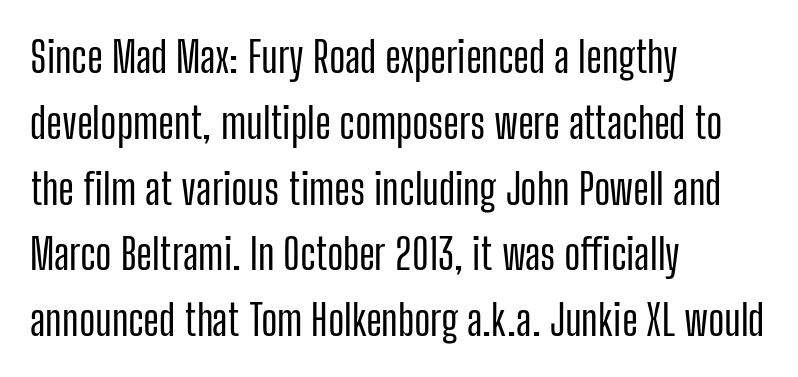
{"serif": "no", "italic": "no", "width": "condensed", "stroke_contrast": "low", "x_height": "medium", "monospaced": "no", "underline": "no", "align": "left", "line_spacing": "normal", "line_spacing_ratio": 1.53, "letter_spacing": "normal", "letter_spacing_em": 0.0, "glyph_px": 43}
